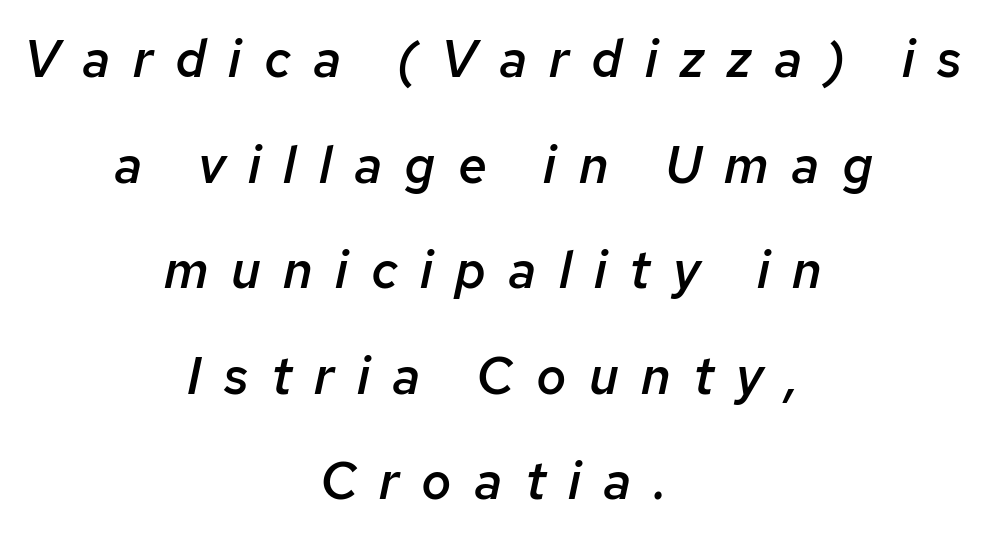
{"italic": "yes", "lean": "right", "slant_degrees": 12, "bold": "semi", "weight": "semibold", "width": "normal", "stroke_contrast": "low", "x_height": "medium", "monospaced": "no", "underline": "no", "align": "center", "line_spacing": "loose", "line_spacing_ratio": 2.03, "letter_spacing": "wide", "letter_spacing_em": 0.43, "glyph_px": 52}
